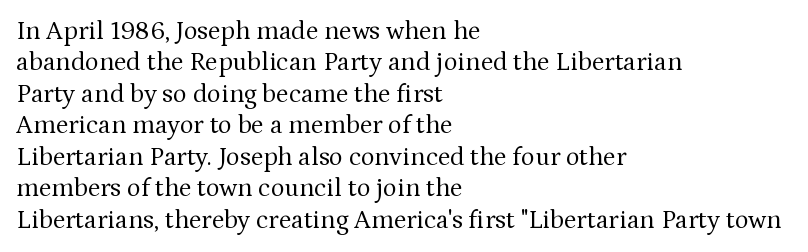
{"italic": "no", "bold": "no", "underline": "no", "align": "left", "line_spacing_ratio": 1.21, "letter_spacing": "normal", "letter_spacing_em": 0.0, "glyph_px": 26}
